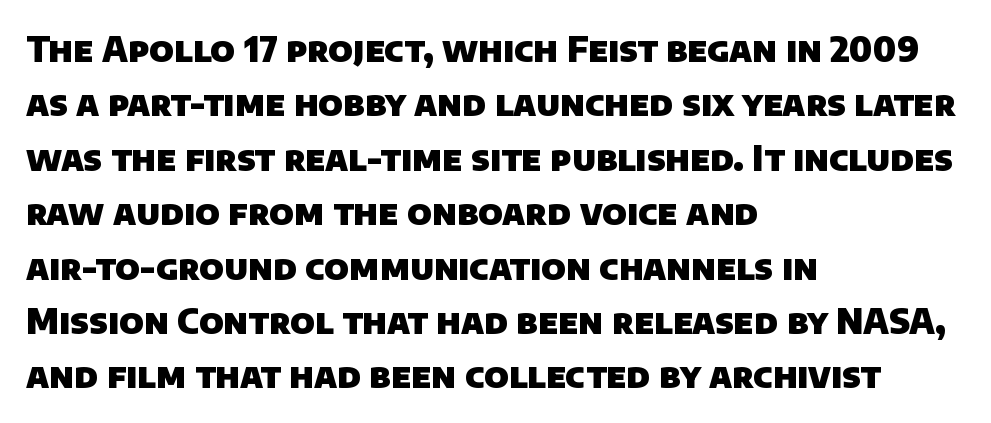
Q: Is the text bold? A: Yes.
Q: Is the typeface a serif or a sans-serif typeface? A: Sans-serif.
Q: Is the text underlined? A: No.
Q: How is the paragraph aligned? A: Left-aligned.
Q: Is the spacing between letters normal or unusually wide? A: Normal.
Q: Is the spacing between lines tight, normal or loose? A: Normal.
Q: Width (condensed, normal, or wide)? A: Normal.
Q: Stroke contrast? A: Low.
Q: x-height? A: Large.
Q: Monospaced? A: No.
